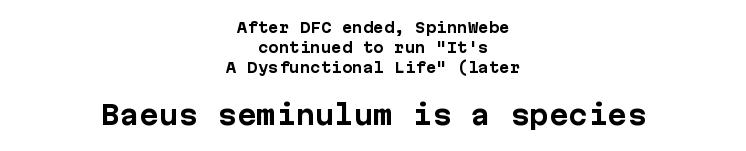
The image shows 26 px bold type, upright; set centered, normal line spacing (1.42x), normal letter spacing, not underlined; the second (bottom) block is 1.86x larger.
